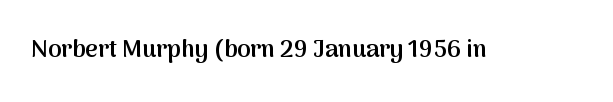
Quick note: underline off. Rendered with straight, roman letterforms. Each word holds together tightly as a unit, with standard inter-letter gaps. Slightly chunky letters — semibold, I'd say, not full bold.
